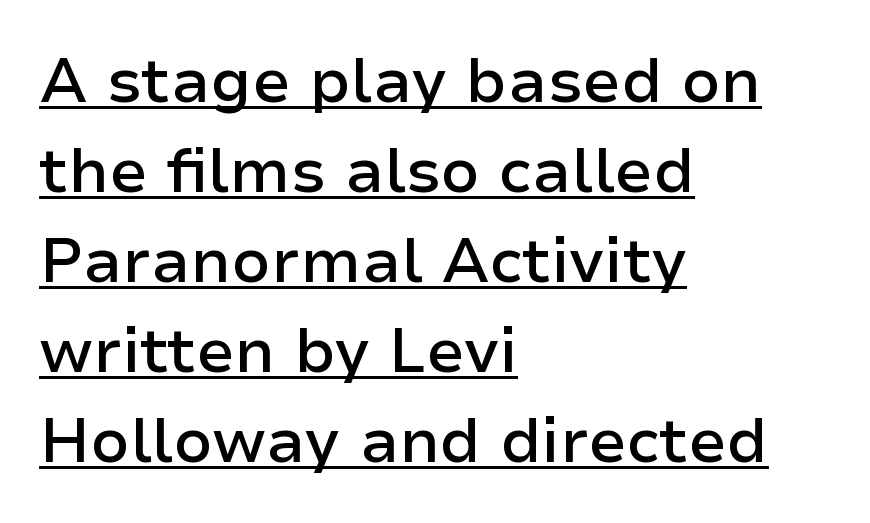
{"serif": "no", "italic": "no", "bold": "semi", "weight": "semibold", "width": "normal", "stroke_contrast": "low", "x_height": "medium", "monospaced": "no", "underline": "yes", "align": "left", "line_spacing": "normal", "line_spacing_ratio": 1.45, "letter_spacing": "normal", "letter_spacing_em": 0.0, "glyph_px": 62}
